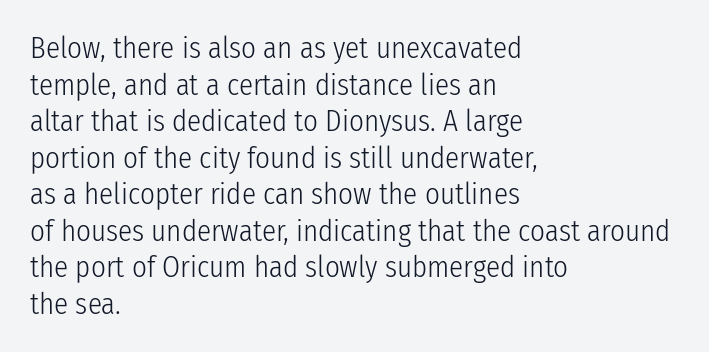
The image shows 29 px light, condensed sans-serif type, upright; set left-aligned, normal line spacing (1.26x), normal letter spacing, not underlined; low stroke contrast and a medium x-height.
